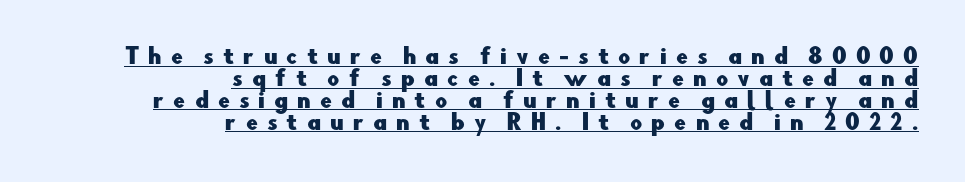
Vertical strokes here are truly vertical. Baseline-to-baseline distance is barely more than the letter height. The horizontal fit of the characters is loose and conspicuously gappy. The passage shown is underscored from start to finish. Alignment: flush right.
